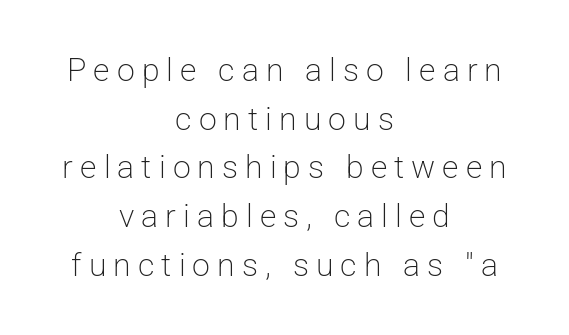
The image shows 32 px light sans-serif type, upright; set centered, normal line spacing (1.52x), unusually wide letter spacing (+0.22 em), not underlined; low stroke contrast and a medium x-height.
